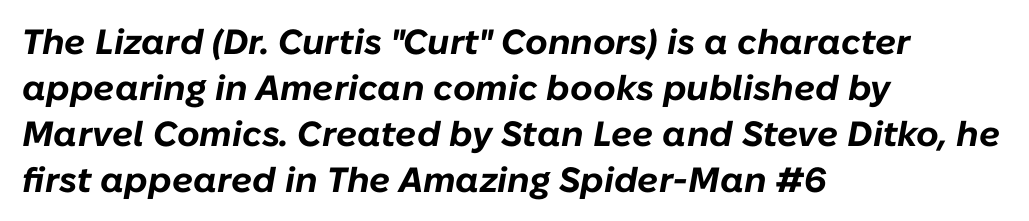
The image shows 35 px bold type, italic (leaning right); set left-aligned, normal line spacing (1.31x), normal letter spacing, not underlined; low stroke contrast and a medium x-height.
